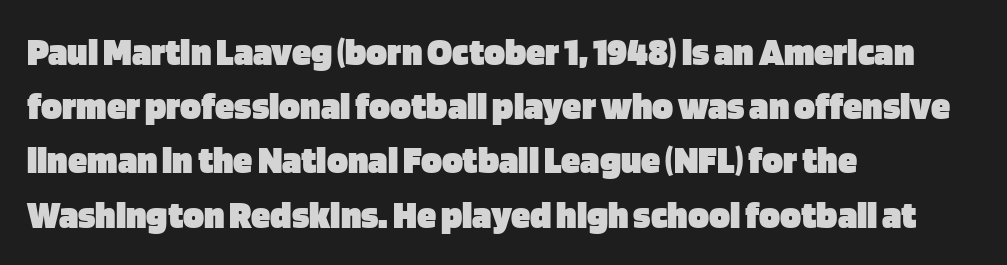
The image shows 39 px heavy sans-serif type, upright; set left-aligned, normal line spacing (1.39x), normal letter spacing, not underlined; low stroke contrast and a large x-height.
